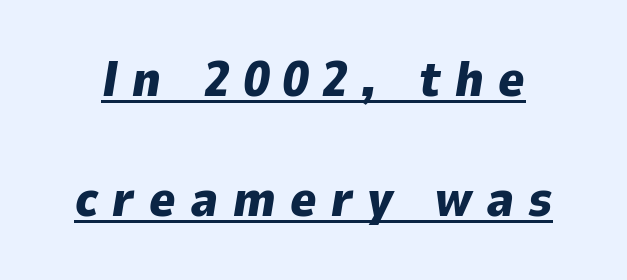
{"italic": "yes", "lean": "right", "slant_degrees": 9, "bold": "yes", "weight": "heavy", "width": "normal", "stroke_contrast": "low", "x_height": "medium", "monospaced": "no", "underline": "yes", "line_spacing": "loose", "line_spacing_ratio": 2.41, "letter_spacing": "wide", "letter_spacing_em": 0.29, "glyph_px": 50}
